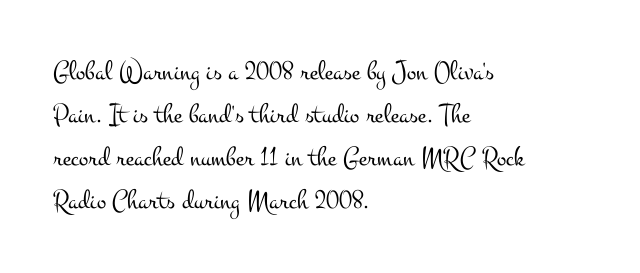
{"bold": "no", "weight": "light", "width": "wide", "stroke_contrast": "medium", "x_height": "small", "monospaced": "no", "underline": "no", "align": "left", "line_spacing": "normal", "line_spacing_ratio": 1.53, "letter_spacing": "normal", "letter_spacing_em": 0.0, "glyph_px": 28}
